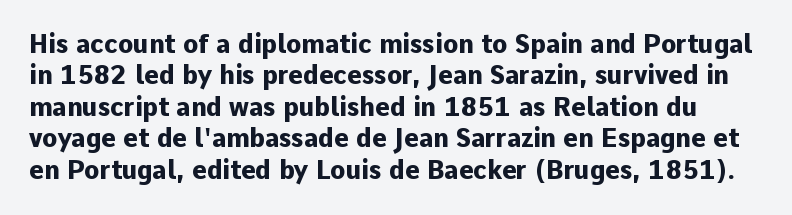
The image shows 25 px bold type, upright; set normal line spacing (1.26x), normal letter spacing, not underlined.
